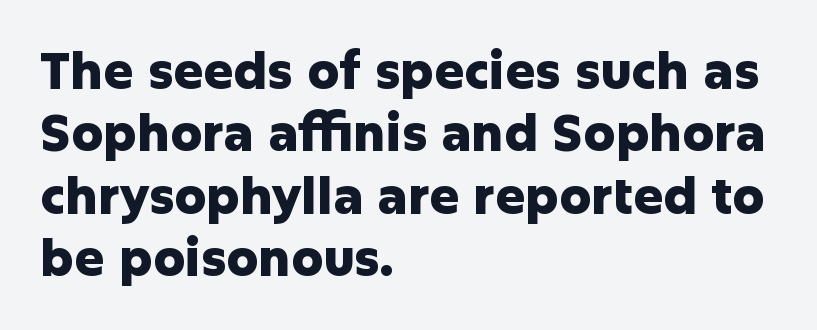
Q: Is the text bold? A: Yes.
Q: Is the text italic (slanted)? A: No, it is upright.
Q: Is the typeface a serif or a sans-serif typeface? A: Sans-serif.
Q: Is the text underlined? A: No.
Q: How is the paragraph aligned? A: Left-aligned.
Q: Is the spacing between letters normal or unusually wide? A: Normal.
Q: Is the spacing between lines tight, normal or loose? A: Normal.
Q: Width (condensed, normal, or wide)? A: Normal.
Q: Stroke contrast? A: Low.
Q: x-height? A: Medium.
Q: Monospaced? A: No.
